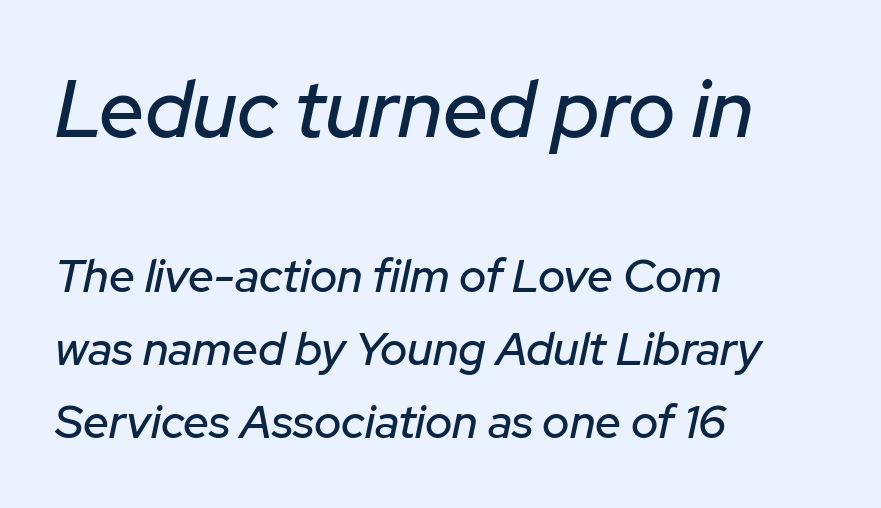
The passage shown stacks its lines at a standard gap. These lines keep a tight, regular rhythm from letter to letter. Compare the two chunks: the upper has the greater cap height. This is oblique type, the kind used for emphasis or titles. Quick note: underline off. Each line starts at the same left margin while the right side varies.
